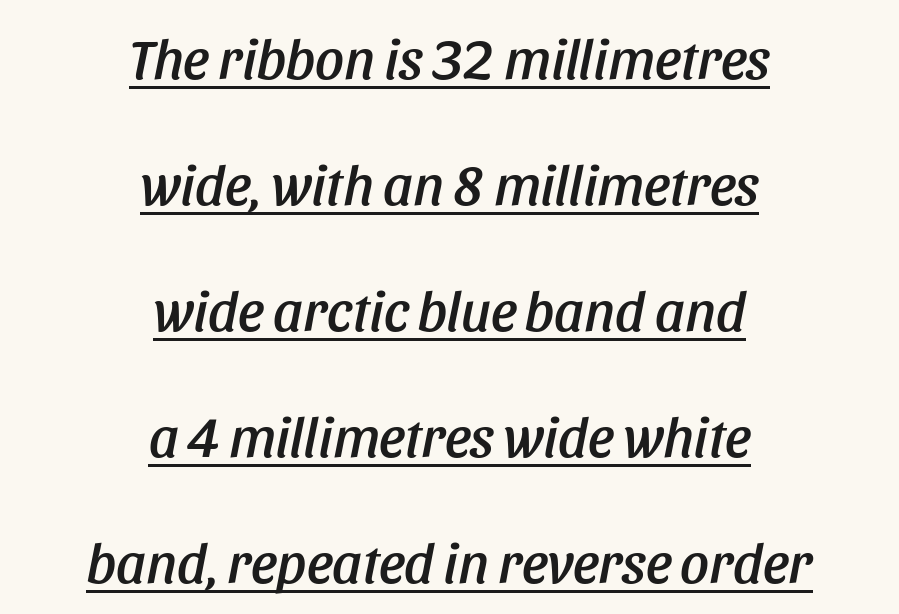
Q: Is the text italic (slanted)? A: Yes, it leans right by about 11 degrees.
Q: Is the text underlined? A: Yes.
Q: How is the paragraph aligned? A: Centered.
Q: Is the spacing between letters normal or unusually wide? A: Normal.
Q: Is the spacing between lines tight, normal or loose? A: Loose.
Q: Width (condensed, normal, or wide)? A: Condensed.
Q: Stroke contrast? A: Low.
Q: x-height? A: Large.
Q: Monospaced? A: No.
